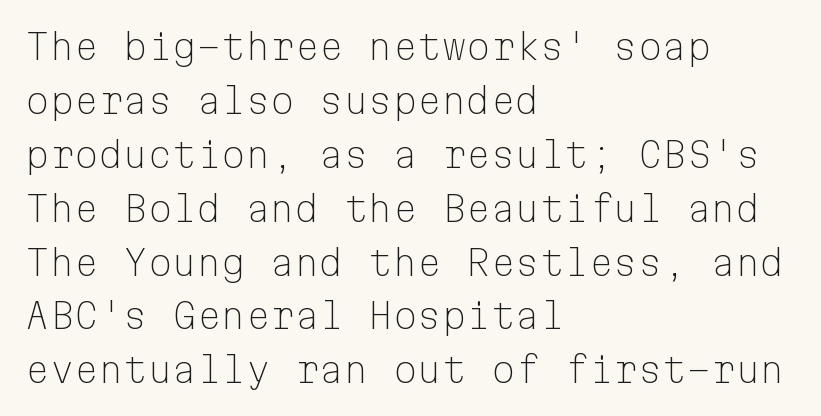
Clear beneath every line of the passage. A normal amount of white space separates one row of letters from the next. What kind of face is this? One without serifs — a sans. The ragged edge is on the right, which tells us the setting is flush left. In terms of letterspacing, this is plain default setting.
